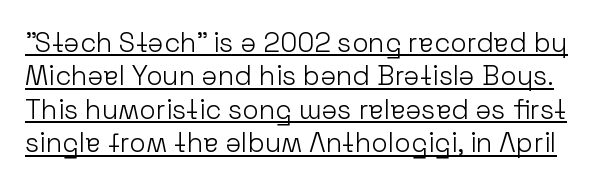
{"italic": "no", "bold": "no", "underline": "yes", "line_spacing_ratio": 1.24, "letter_spacing": "normal", "letter_spacing_em": 0.0, "glyph_px": 27}
